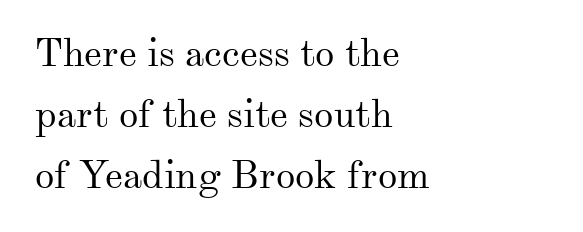
The image shows 39 px regular-weight serif type, upright; set left-aligned, normal line spacing (1.56x), normal letter spacing, not underlined; medium stroke contrast and a small x-height.
